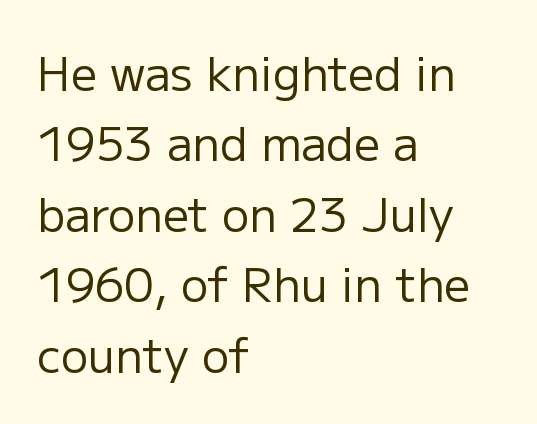
The image shows 46 px regular-weight sans-serif type, upright; set left-aligned, normal line spacing (1.53x), normal letter spacing, not underlined; low stroke contrast and a medium x-height.
